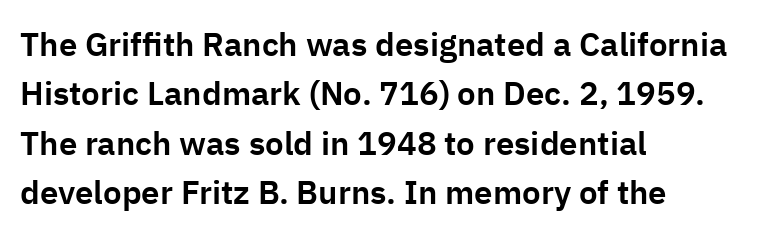
Q: Is the text italic (slanted)? A: No, it is upright.
Q: Is the typeface a serif or a sans-serif typeface? A: Sans-serif.
Q: Is the text underlined? A: No.
Q: How is the paragraph aligned? A: Left-aligned.
Q: Is the spacing between letters normal or unusually wide? A: Normal.
Q: Is the spacing between lines tight, normal or loose? A: Normal.
Q: Width (condensed, normal, or wide)? A: Normal.
Q: Stroke contrast? A: Low.
Q: x-height? A: Medium.
Q: Monospaced? A: No.
